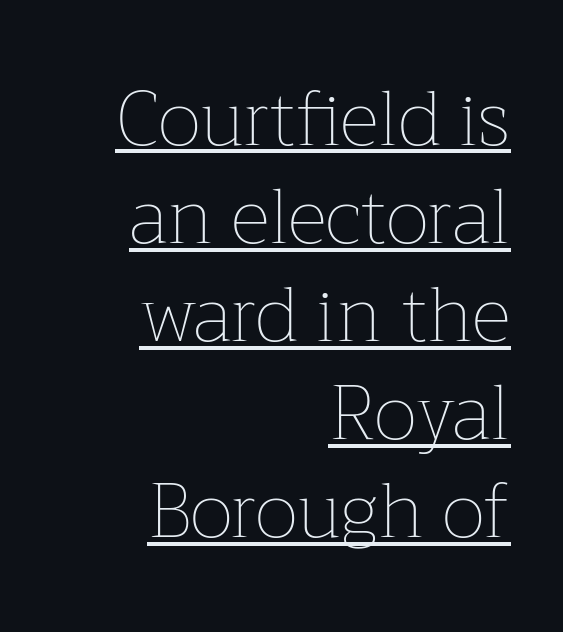
{"italic": "no", "bold": "no", "weight": "thin", "width": "normal", "stroke_contrast": "low", "x_height": "medium", "monospaced": "no", "underline": "yes", "align": "right", "line_spacing": "normal", "line_spacing_ratio": 1.29, "letter_spacing": "normal", "letter_spacing_em": 0.0, "glyph_px": 76}
